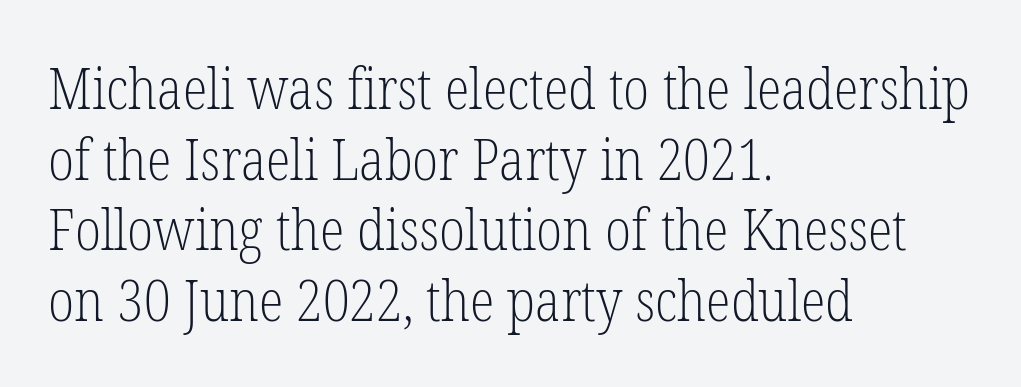
Q: Is the text bold? A: No.
Q: Is the text italic (slanted)? A: No, it is upright.
Q: Is the typeface a serif or a sans-serif typeface? A: Serif.
Q: Is the text underlined? A: No.
Q: How is the paragraph aligned? A: Left-aligned.
Q: Is the spacing between letters normal or unusually wide? A: Normal.
Q: Width (condensed, normal, or wide)? A: Condensed.
Q: Stroke contrast? A: Low.
Q: x-height? A: Medium.
Q: Monospaced? A: No.
